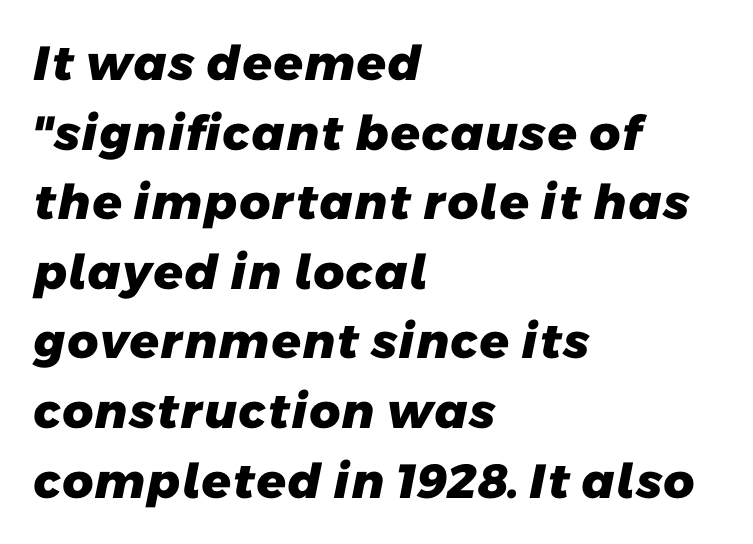
The image shows 48 px heavy sans-serif type; set left-aligned, normal line spacing (1.45x), normal letter spacing, not underlined; low stroke contrast and a medium x-height.
